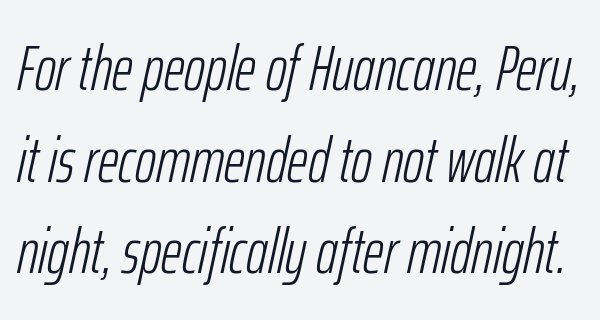
Is the type heavy? It reads as light-to-regular instead. The axis of the letterforms is tilted away from vertical. Leading matches the norm, producing a regular column. Descender tails drop into unmarked territory.
